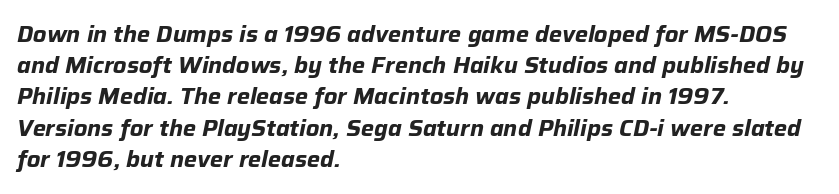
{"italic": "yes", "lean": "right", "slant_degrees": 12, "bold": "yes", "underline": "no", "align": "left", "line_spacing": "normal", "line_spacing_ratio": 1.42, "letter_spacing": "normal", "letter_spacing_em": 0.0, "glyph_px": 22}
